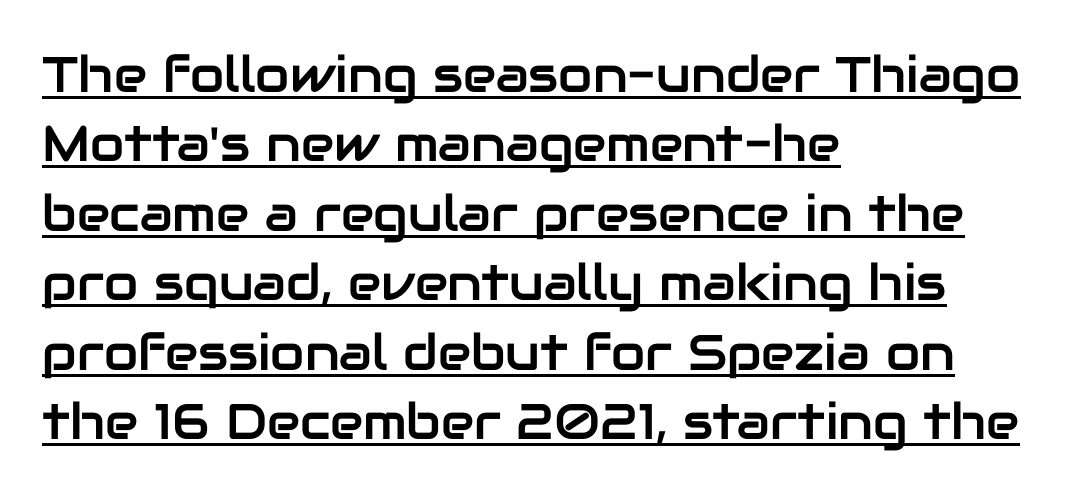
The image shows 50 px sans-serif type, upright; set left-aligned, normal line spacing (1.39x), normal letter spacing, underlined; low stroke contrast and a medium x-height.
